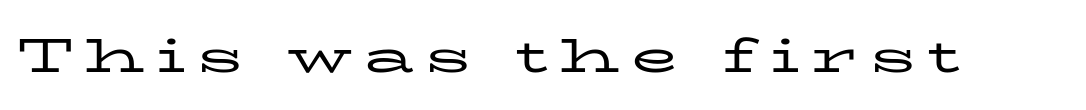
Q: Is the text bold? A: No.
Q: Is the text italic (slanted)? A: No, it is upright.
Q: Is the typeface a serif or a sans-serif typeface? A: Serif.
Q: Is the text underlined? A: No.
Q: Is the spacing between letters normal or unusually wide? A: Unusually wide.
Q: Width (condensed, normal, or wide)? A: Wide.
Q: Stroke contrast? A: Low.
Q: x-height? A: Medium.
Q: Monospaced? A: No.
